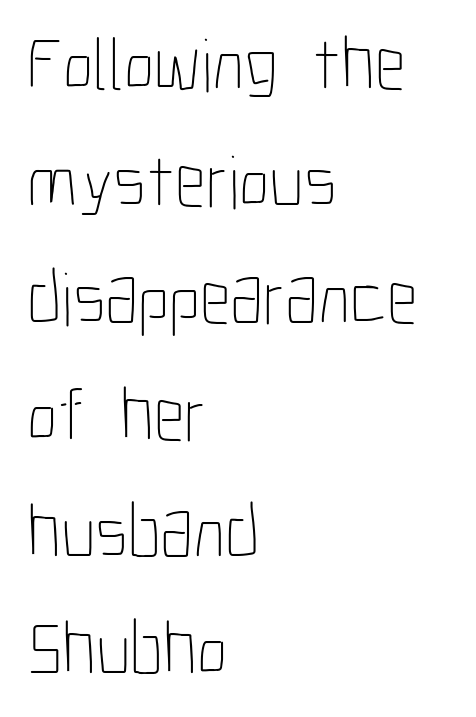
{"italic": "no", "bold": "no", "weight": "thin", "width": "condensed", "stroke_contrast": "low", "x_height": "medium", "monospaced": "no", "underline": "no", "align": "left", "line_spacing": "normal", "line_spacing_ratio": 1.54, "letter_spacing": "normal", "letter_spacing_em": 0.0, "glyph_px": 76}
